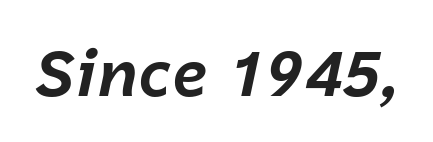
{"italic": "yes", "lean": "right", "slant_degrees": 12, "bold": "yes", "weight": "bold", "width": "normal", "stroke_contrast": "low", "x_height": "medium", "monospaced": "no", "underline": "no", "letter_spacing": "normal", "letter_spacing_em": 0.0, "glyph_px": 65}
